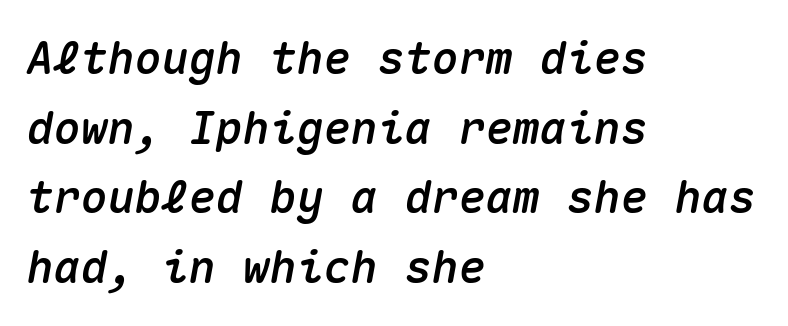
The block of text has a typical density, with ordinary space between rows. The compositor pushed each line to the left boundary. Monospaced: the letters line up in strict vertical columns. What stands out about the letter spacing? Nothing — it is the standard amount. The letters are slanted; this is an italic face. The passage shown is not underscored anywhere.
